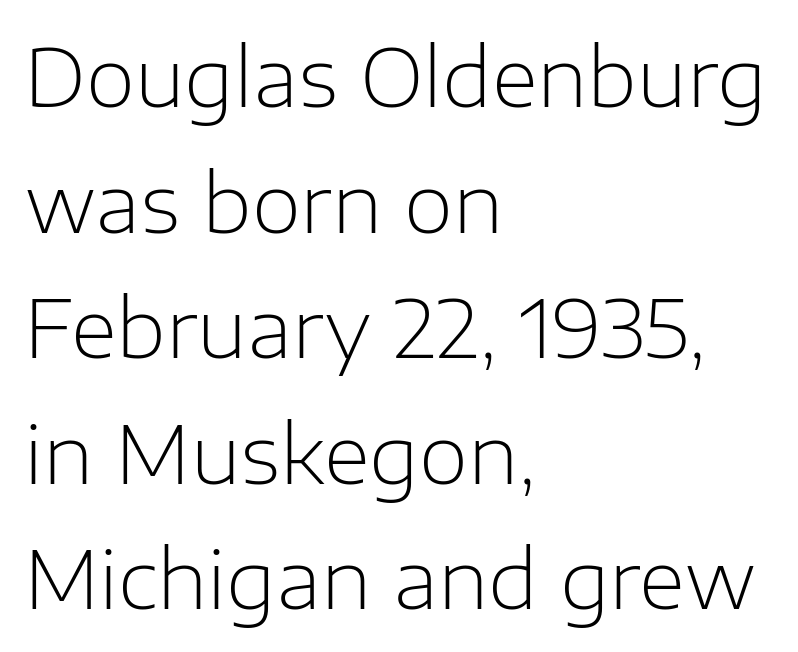
Nobody touched the tracking dial on this one. This is sans-serif lettering, the kind often seen on screens and signage. The space beneath each line is pristine and unruled. The font sits on the lighter half of the weight spectrum, regular included. Here the designer chose a conventional face with non-uniform glyph widths.
